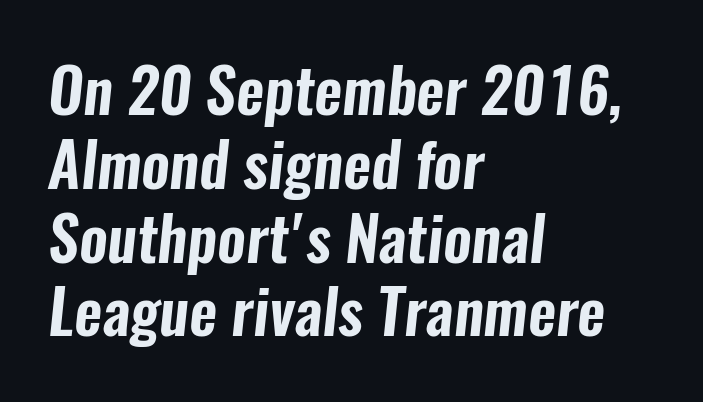
Q: Is the typeface a serif or a sans-serif typeface? A: Sans-serif.
Q: Is the text underlined? A: No.
Q: How is the paragraph aligned? A: Left-aligned.
Q: Is the spacing between letters normal or unusually wide? A: Normal.
Q: Width (condensed, normal, or wide)? A: Condensed.
Q: Stroke contrast? A: Low.
Q: x-height? A: Medium.
Q: Monospaced? A: No.
